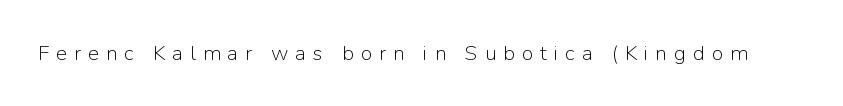
{"italic": "no", "bold": "no", "underline": "no", "letter_spacing": "wide", "letter_spacing_em": 0.33, "glyph_px": 21}
